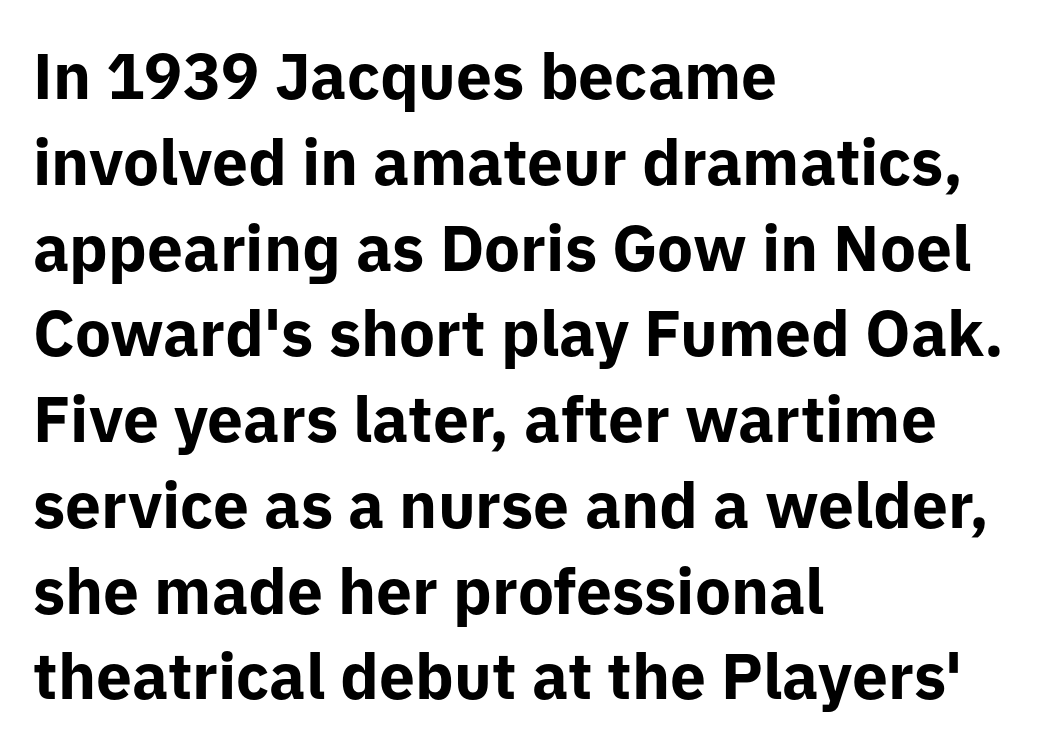
Q: Is the text bold? A: Yes.
Q: Is the text italic (slanted)? A: No, it is upright.
Q: Is the typeface a serif or a sans-serif typeface? A: Sans-serif.
Q: Is the text underlined? A: No.
Q: How is the paragraph aligned? A: Left-aligned.
Q: Is the spacing between letters normal or unusually wide? A: Normal.
Q: Is the spacing between lines tight, normal or loose? A: Normal.
Q: Width (condensed, normal, or wide)? A: Normal.
Q: Stroke contrast? A: Low.
Q: x-height? A: Medium.
Q: Monospaced? A: No.
